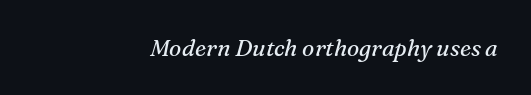
{"italic": "yes", "lean": "right", "slant_degrees": 16, "bold": "no", "underline": "no", "align": "right", "letter_spacing": "normal", "letter_spacing_em": 0.0, "glyph_px": 23}
